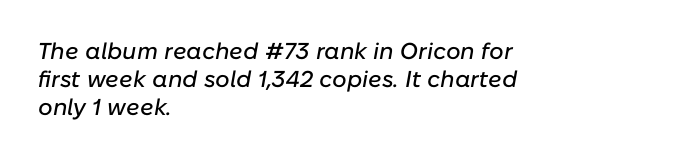
The image shows 23 px text type, italic (leaning right); set left-aligned, line spacing 1.21x, normal letter spacing, not underlined.
